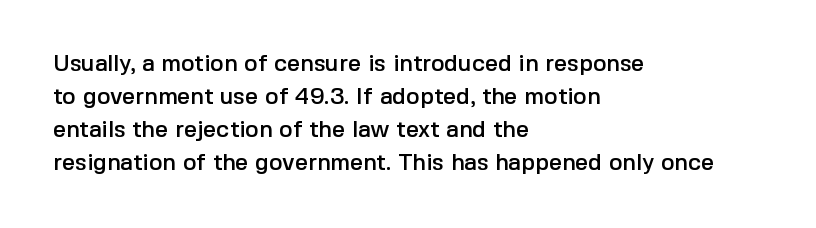
The image shows 23 px text type, upright; set left-aligned, normal line spacing (1.43x), normal letter spacing, not underlined.
